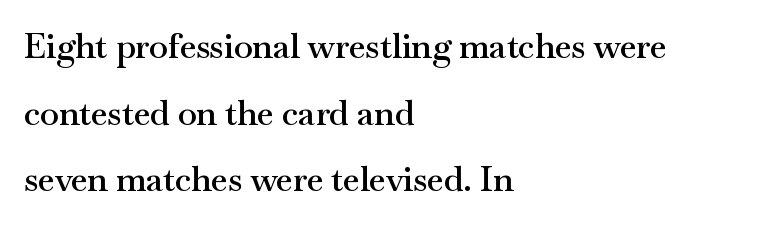
The passage shown is not underscored anywhere. Compared with typical paragraphs, the rows here are farther apart. The designer went with a serif here, giving each stem small feet. Typesetter's note: demi weight, one step under bold. Default kerning and tracking; the words read as compact shapes. Typeset ragged right — the left edge is the straight one.
